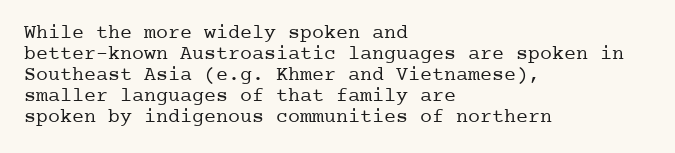
The image shows 20 px text type, upright; set left-aligned, tight line spacing (1.05x), normal letter spacing, not underlined.
